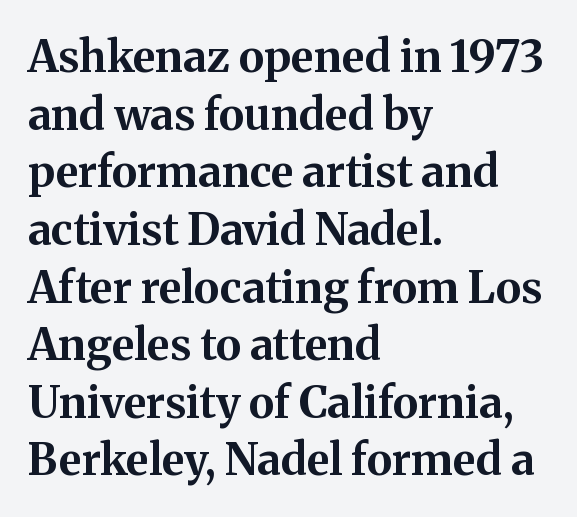
{"serif": "yes", "italic": "no", "bold": "yes", "weight": "bold", "width": "normal", "stroke_contrast": "medium", "x_height": "medium", "monospaced": "no", "underline": "no", "align": "left", "line_spacing": "normal", "line_spacing_ratio": 1.31, "letter_spacing": "normal", "letter_spacing_em": 0.0, "glyph_px": 44}
